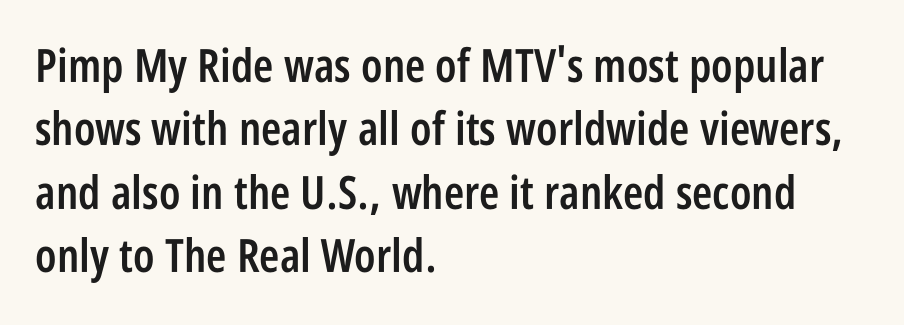
The image shows 46 px semibold, condensed sans-serif type, upright; set left-aligned, normal line spacing (1.38x), normal letter spacing, not underlined; low stroke contrast and a large x-height.
